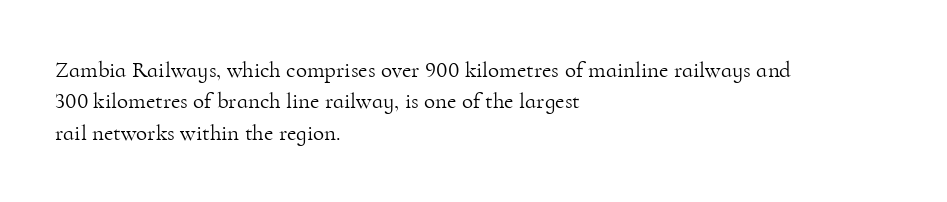
The image shows 23 px text type, upright; set left-aligned, normal line spacing (1.36x), normal letter spacing, not underlined.
